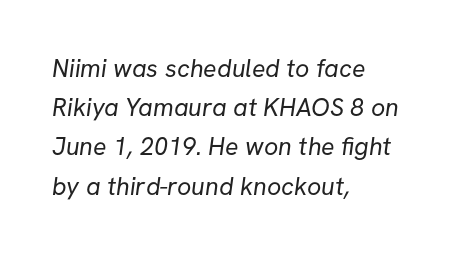
The image shows 25 px text type; set left-aligned, normal line spacing (1.57x), normal letter spacing, not underlined.
